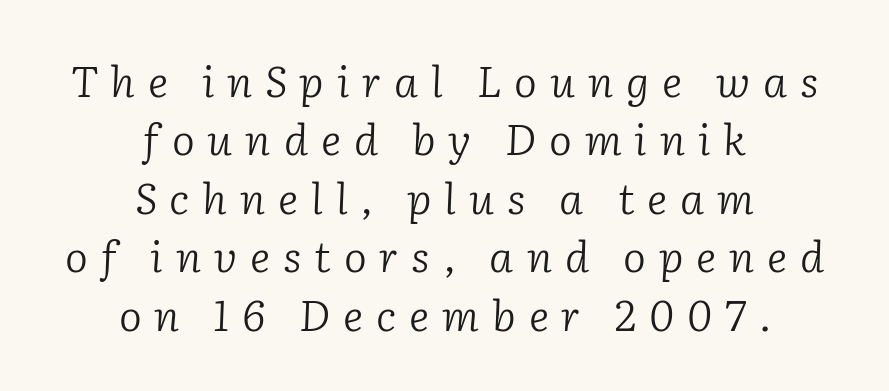
The image shows 43 px light serif type, italic (leaning right); set centered, normal line spacing (1.36x), unusually wide letter spacing (+0.3 em), not underlined; low stroke contrast and a medium x-height.
